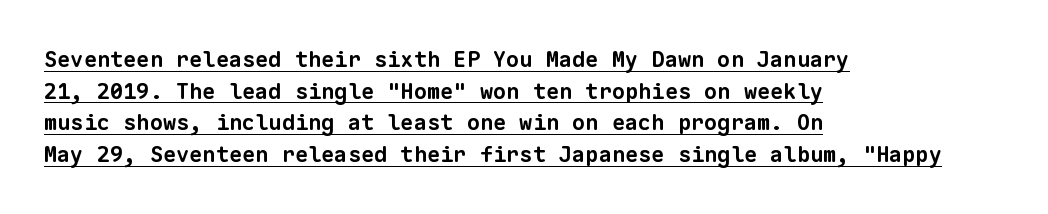
{"bold": "yes", "underline": "yes", "align": "left", "line_spacing": "normal", "line_spacing_ratio": 1.44, "letter_spacing": "normal", "letter_spacing_em": 0.0, "glyph_px": 22}
